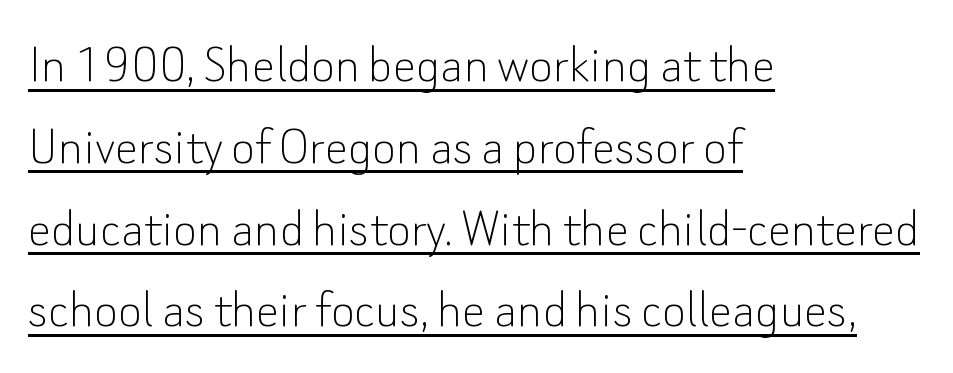
The image shows 58 px thin sans-serif type, upright; set left-aligned, normal line spacing (1.41x), normal letter spacing, underlined; low stroke contrast and a small x-height.
